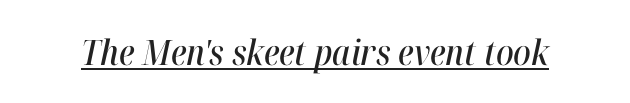
{"italic": "yes", "lean": "right", "slant_degrees": 12, "width": "condensed", "stroke_contrast": "high", "x_height": "medium", "monospaced": "no", "underline": "yes", "letter_spacing": "normal", "letter_spacing_em": 0.0, "glyph_px": 35}
